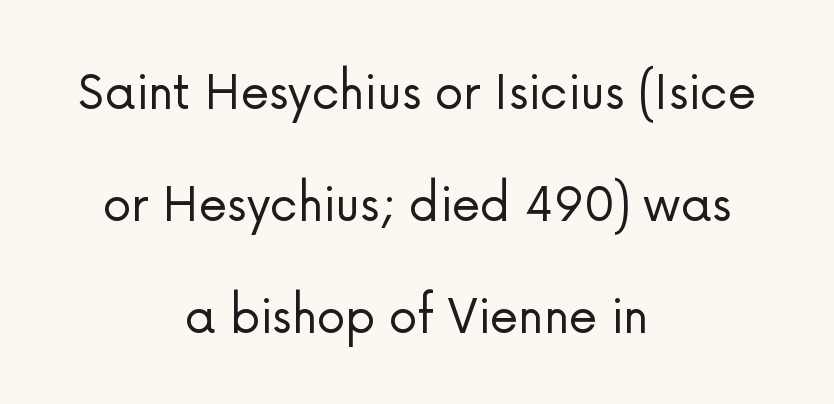
{"serif": "no", "italic": "no", "bold": "no", "weight": "light", "width": "normal", "stroke_contrast": "low", "x_height": "medium", "monospaced": "no", "underline": "no", "align": "center", "line_spacing": "loose", "line_spacing_ratio": 1.93, "letter_spacing": "normal", "letter_spacing_em": 0.0, "glyph_px": 58}
